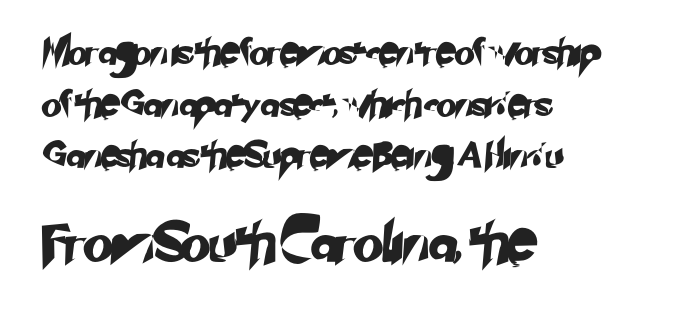
The image shows 39 px sans-serif type; set left-aligned, loose line spacing (1.99x), normal letter spacing, not underlined; the second (bottom) block is 1.5x larger; low stroke contrast and a small x-height.
